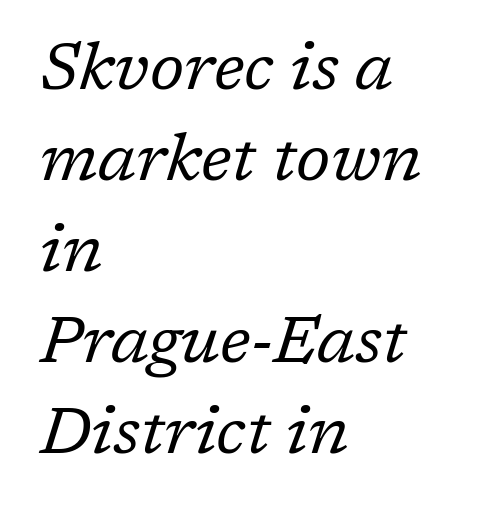
Is this a fixed-width face? No — the glyphs have proportional, varying widths. Beneath every word, the page is bare. Notice how the passage keeps a crisp vertical edge on the left only. How would I describe the line gaps? Plain and ordinary. The passage shown has conventional tracking throughout. Observe the serifs anchoring each vertical stroke in this sample.
